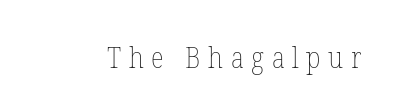
Ascenders rise straight up at ninety degrees. Think of a printed novel: that variable character pitch is what you see here. Is the type heavy? It reads as light-to-regular instead. Check the space under the baseline: it is left empty.
